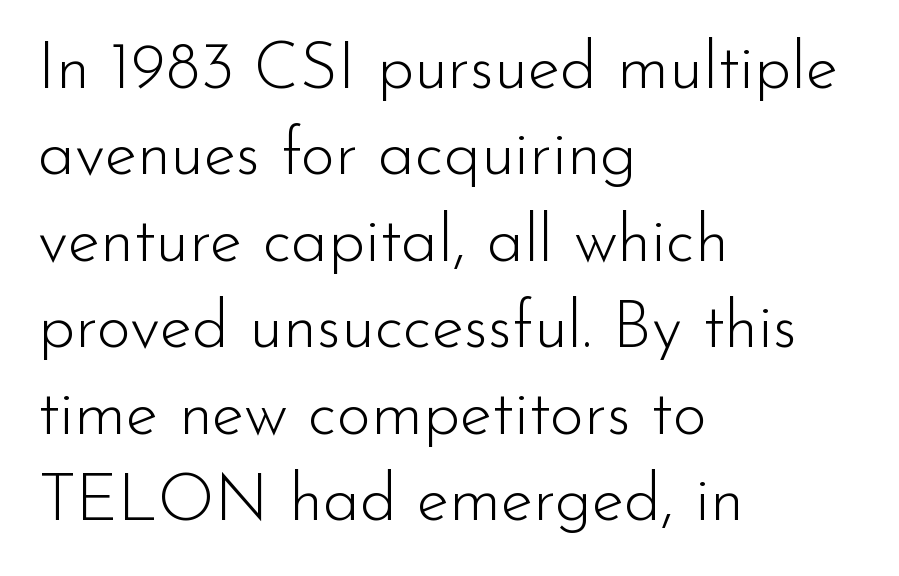
Notice how the passage keeps a crisp vertical edge on the left only. The font sits on the lighter half of the weight spectrum, regular included. The glyphs in this specimen are sans serif. Is this a fixed-width face? No — the glyphs have proportional, varying widths. Rule under the text: the space is simply empty. A normal amount of white space separates one row of letters from the next.
